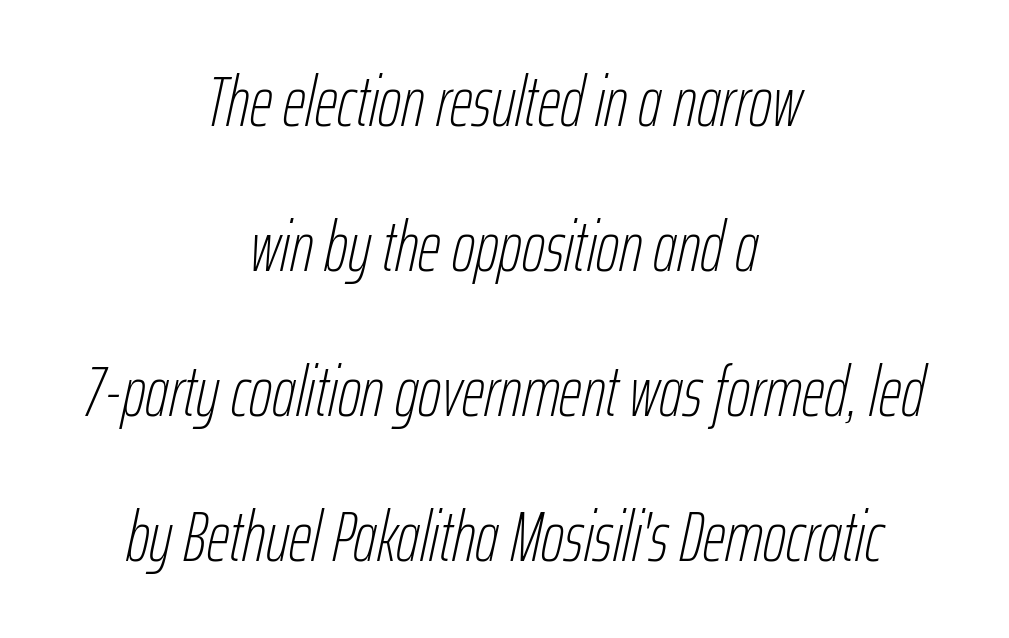
{"italic": "yes", "lean": "right", "slant_degrees": 12, "bold": "no", "weight": "thin", "width": "condensed", "stroke_contrast": "low", "x_height": "medium", "monospaced": "no", "underline": "no", "align": "center", "line_spacing": "loose", "line_spacing_ratio": 2.04, "letter_spacing": "normal", "letter_spacing_em": 0.0, "glyph_px": 71}
